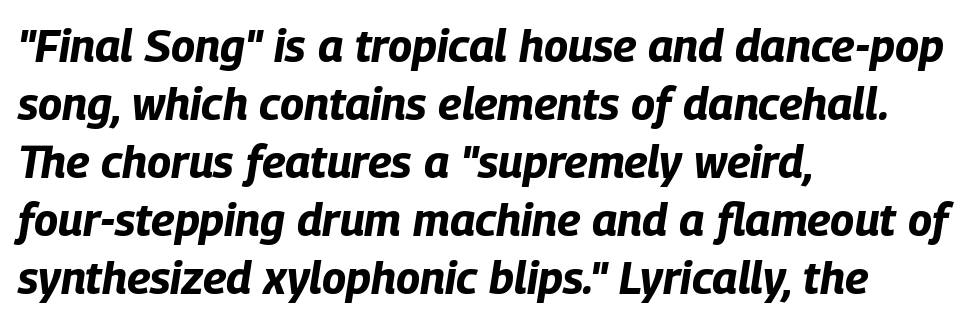
{"italic": "yes", "lean": "right", "slant_degrees": 9, "bold": "yes", "weight": "bold", "width": "condensed", "stroke_contrast": "low", "x_height": "large", "monospaced": "no", "underline": "no", "align": "left", "line_spacing": "normal", "line_spacing_ratio": 1.29, "letter_spacing": "normal", "letter_spacing_em": 0.0, "glyph_px": 45}
